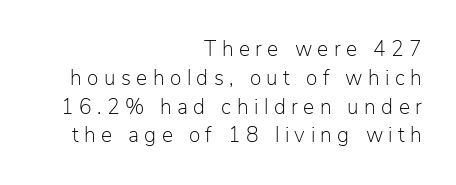
The image shows 21 px text type, upright; set right-aligned, normal line spacing (1.37x), unusually wide letter spacing (+0.26 em), not underlined.
